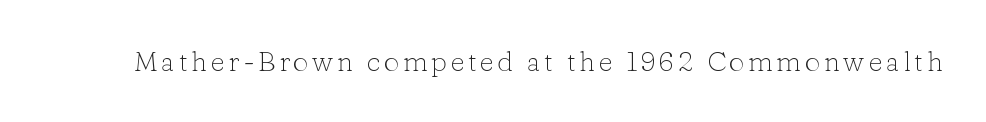
Q: Is the text bold? A: No.
Q: Is the text italic (slanted)? A: No, it is upright.
Q: Is the typeface a serif or a sans-serif typeface? A: Serif.
Q: Is the text underlined? A: No.
Q: Width (condensed, normal, or wide)? A: Normal.
Q: Stroke contrast? A: Low.
Q: x-height? A: Medium.
Q: Monospaced? A: No.
